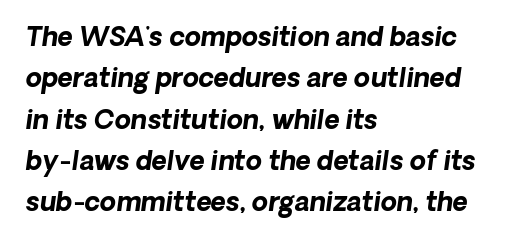
Q: Is the text bold? A: Yes.
Q: Is the text italic (slanted)? A: Yes, it leans right by about 8 degrees.
Q: Is the text underlined? A: No.
Q: How is the paragraph aligned? A: Left-aligned.
Q: Is the spacing between letters normal or unusually wide? A: Normal.
Q: Is the spacing between lines tight, normal or loose? A: Normal.
